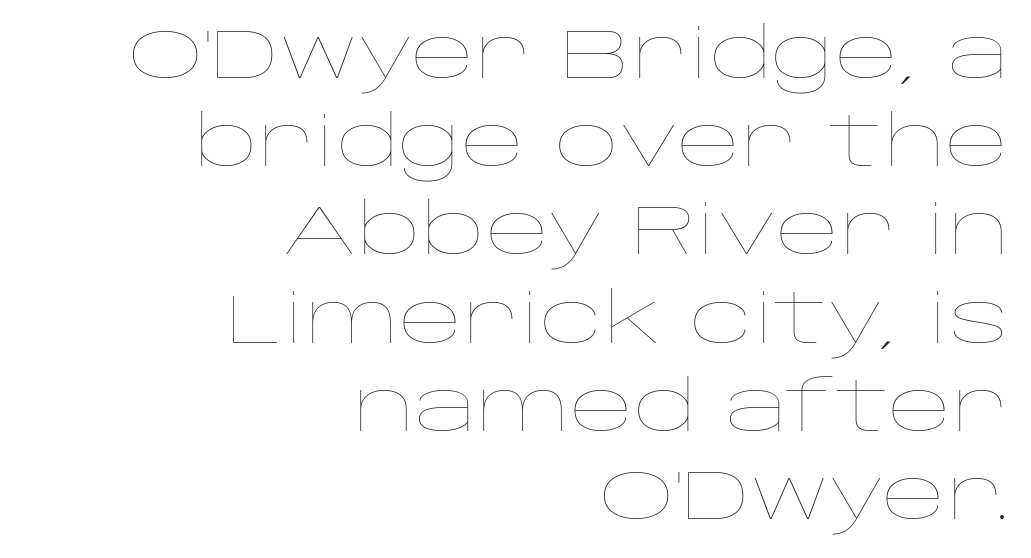
{"italic": "no", "bold": "no", "weight": "thin", "width": "wide", "stroke_contrast": "low", "x_height": "large", "monospaced": "no", "underline": "no", "align": "right", "line_spacing": "normal", "line_spacing_ratio": 1.26, "letter_spacing": "normal", "letter_spacing_em": 0.0, "glyph_px": 70}
